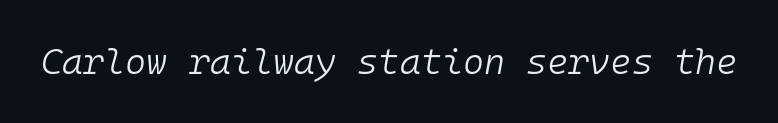
Q: Is the text bold? A: No.
Q: Is the text italic (slanted)? A: Yes, it leans right by about 10 degrees.
Q: Is the text underlined? A: No.
Q: Is the spacing between letters normal or unusually wide? A: Normal.
Q: Width (condensed, normal, or wide)? A: Normal.
Q: Stroke contrast? A: Low.
Q: x-height? A: Medium.
Q: Monospaced? A: Yes.
